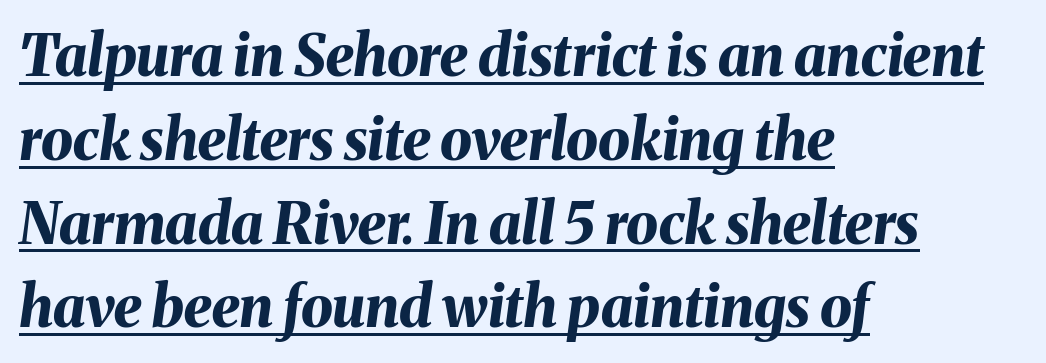
{"italic": "yes", "lean": "right", "slant_degrees": 8, "bold": "yes", "weight": "bold", "width": "normal", "stroke_contrast": "medium", "x_height": "medium", "monospaced": "no", "underline": "yes", "align": "left", "line_spacing": "normal", "line_spacing_ratio": 1.47, "letter_spacing": "normal", "letter_spacing_em": 0.0, "glyph_px": 57}
